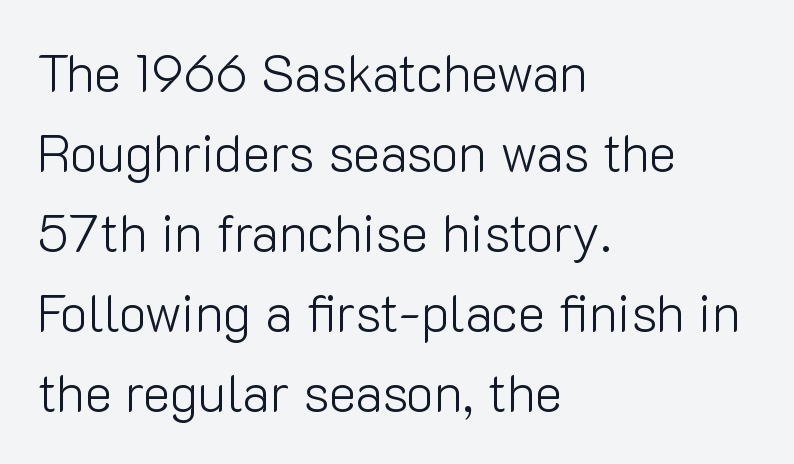
{"serif": "no", "italic": "no", "bold": "no", "weight": "light", "width": "normal", "stroke_contrast": "low", "x_height": "medium", "monospaced": "no", "underline": "no", "align": "left", "line_spacing": "normal", "line_spacing_ratio": 1.54, "letter_spacing": "normal", "letter_spacing_em": 0.0, "glyph_px": 52}
